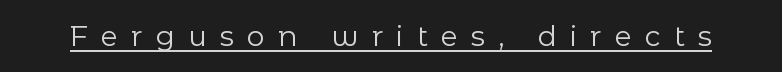
{"serif": "no", "italic": "no", "bold": "no", "weight": "regular", "width": "normal", "stroke_contrast": "low", "x_height": "medium", "monospaced": "no", "underline": "yes", "letter_spacing": "wide", "letter_spacing_em": 0.47, "glyph_px": 28}
